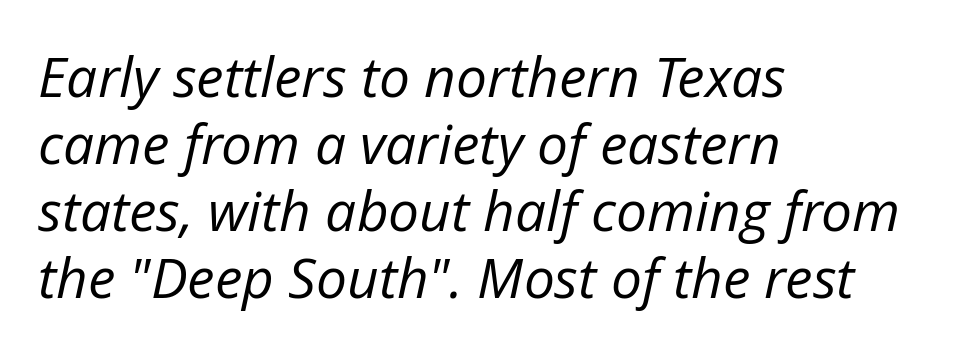
{"italic": "yes", "lean": "right", "slant_degrees": 12, "bold": "no", "weight": "regular", "width": "normal", "stroke_contrast": "low", "x_height": "medium", "monospaced": "no", "underline": "no", "align": "left", "line_spacing_ratio": 1.22, "letter_spacing": "normal", "letter_spacing_em": 0.0, "glyph_px": 55}
